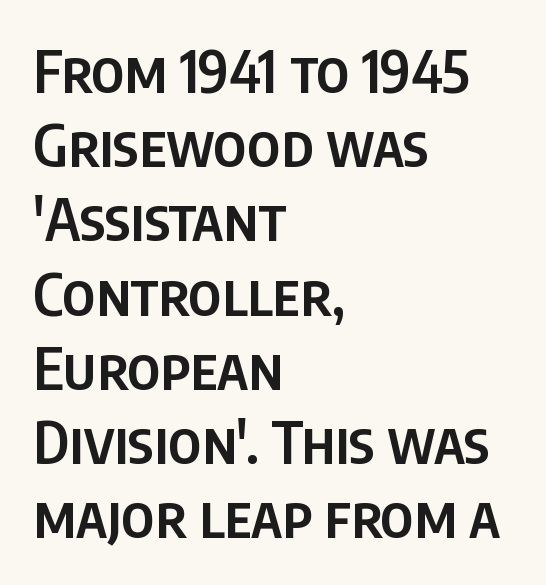
{"serif": "no", "italic": "no", "bold": "semi", "weight": "semibold", "width": "condensed", "stroke_contrast": "low", "x_height": "large", "monospaced": "no", "underline": "no", "align": "left", "line_spacing": "normal", "line_spacing_ratio": 1.28, "letter_spacing": "normal", "letter_spacing_em": 0.0, "glyph_px": 58}
